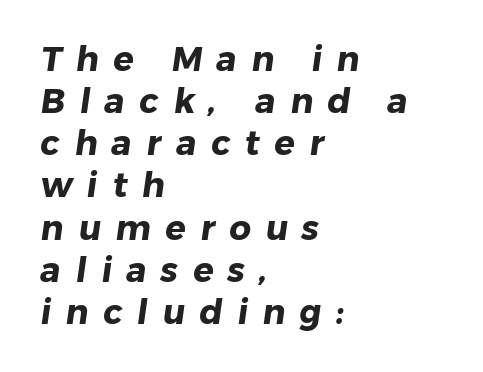
Q: Is the text bold? A: Yes.
Q: Is the typeface a serif or a sans-serif typeface? A: Sans-serif.
Q: Is the text underlined? A: No.
Q: How is the paragraph aligned? A: Left-aligned.
Q: Is the spacing between letters normal or unusually wide? A: Unusually wide.
Q: Width (condensed, normal, or wide)? A: Normal.
Q: Stroke contrast? A: Low.
Q: x-height? A: Medium.
Q: Monospaced? A: No.
